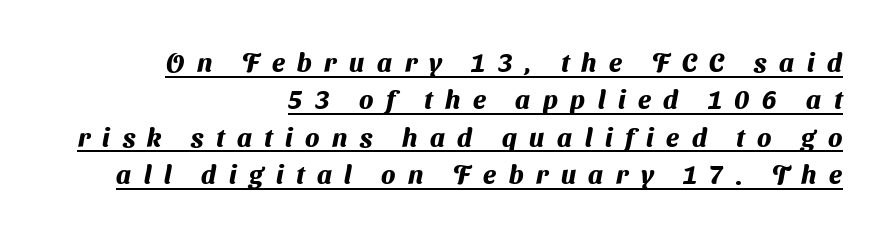
Someone cranked the tracking dial way up on this one. This rendering uses right alignment, leaving the left contour irregular. The rendered words wear a rule along their underside. The glyphs have the mass of a bold cut.
